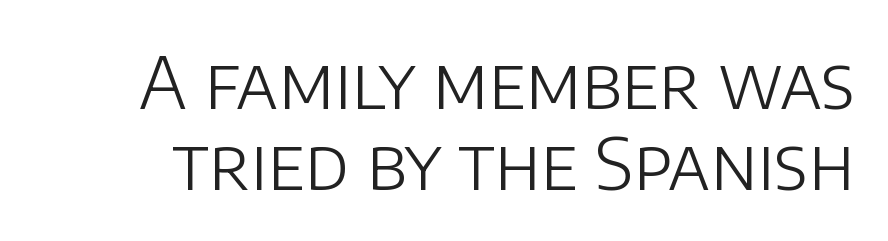
{"serif": "no", "italic": "no", "bold": "no", "weight": "light", "width": "normal", "stroke_contrast": "low", "x_height": "large", "monospaced": "no", "underline": "no", "line_spacing": "tight", "line_spacing_ratio": 1.13, "letter_spacing": "normal", "letter_spacing_em": 0.0, "glyph_px": 72}
